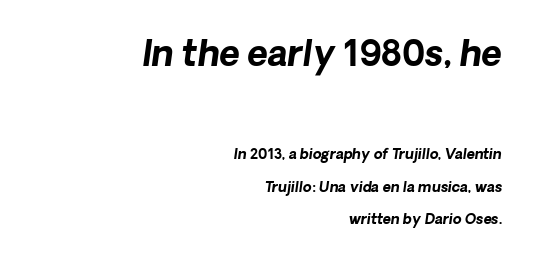
Q: Is the text bold? A: Yes.
Q: Is the typeface a serif or a sans-serif typeface? A: Sans-serif.
Q: Is the text underlined? A: No.
Q: How is the paragraph aligned? A: Right-aligned.
Q: Is the spacing between letters normal or unusually wide? A: Normal.
Q: Is the spacing between lines tight, normal or loose? A: Loose.
Q: Which block of text is set in a larger size, the first (top) or the second (bottom)? A: The first (top) one.
Q: Width (condensed, normal, or wide)? A: Normal.
Q: Stroke contrast? A: Low.
Q: x-height? A: Medium.
Q: Monospaced? A: No.
